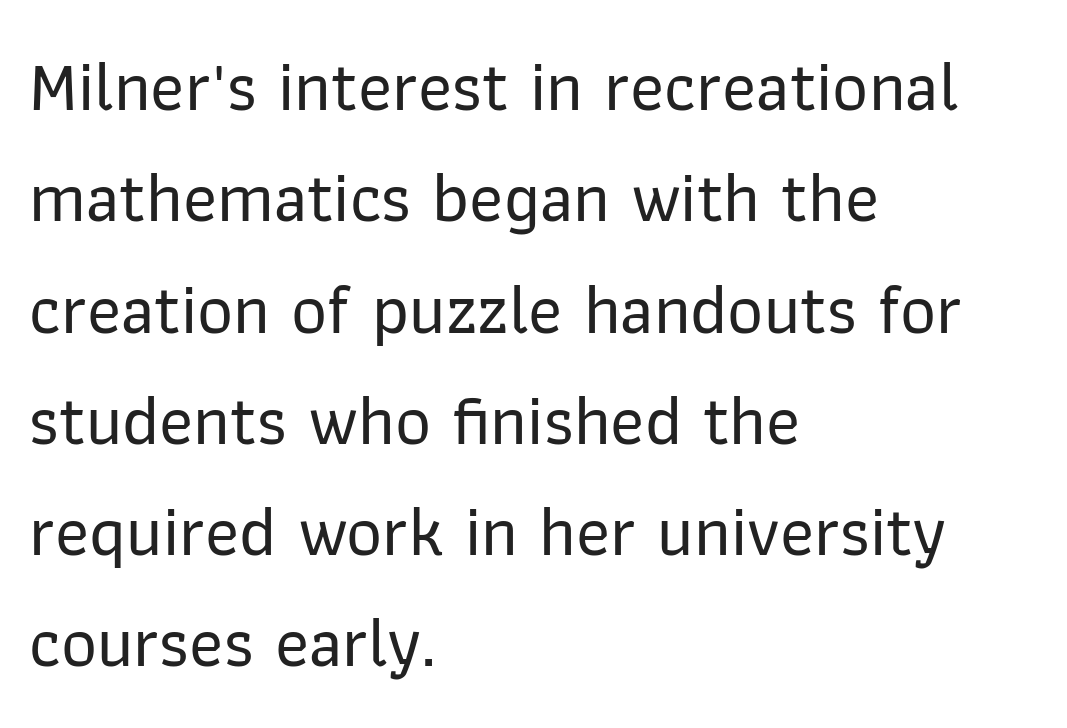
{"serif": "no", "italic": "no", "width": "normal", "stroke_contrast": "low", "x_height": "medium", "monospaced": "no", "underline": "no", "align": "left", "line_spacing": "normal", "line_spacing_ratio": 1.59, "letter_spacing": "normal", "letter_spacing_em": 0.0, "glyph_px": 70}
